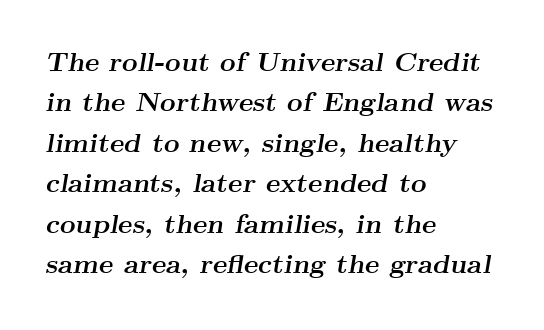
{"italic": "yes", "lean": "right", "slant_degrees": 9, "bold": "yes", "underline": "no", "align": "left", "line_spacing": "normal", "line_spacing_ratio": 1.5, "letter_spacing": "normal", "letter_spacing_em": 0.0, "glyph_px": 27}
